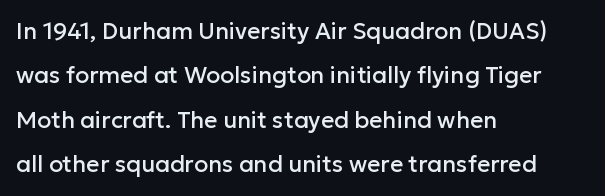
The ragged edge is on the right, which tells us the setting is flush left. Any mark beneath the type? The region is blank. Tracking here is standard; glyphs follow each other at the usual distance. The lines are spread far apart with generous leading. Nope, not italic — everything's standing straight.
